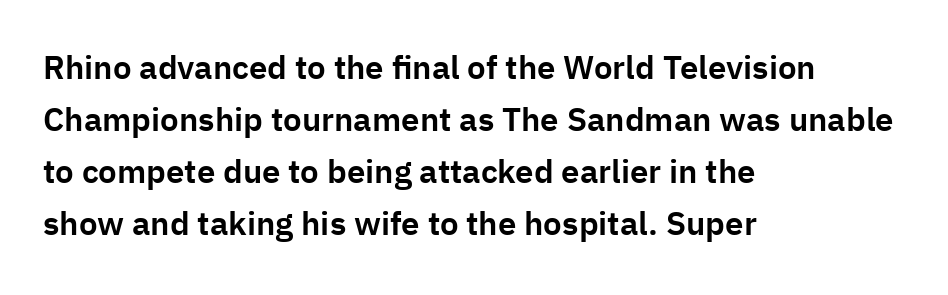
{"serif": "no", "italic": "no", "width": "normal", "stroke_contrast": "low", "x_height": "medium", "monospaced": "no", "underline": "no", "align": "left", "line_spacing": "normal", "line_spacing_ratio": 1.58, "letter_spacing": "normal", "letter_spacing_em": 0.0, "glyph_px": 33}
